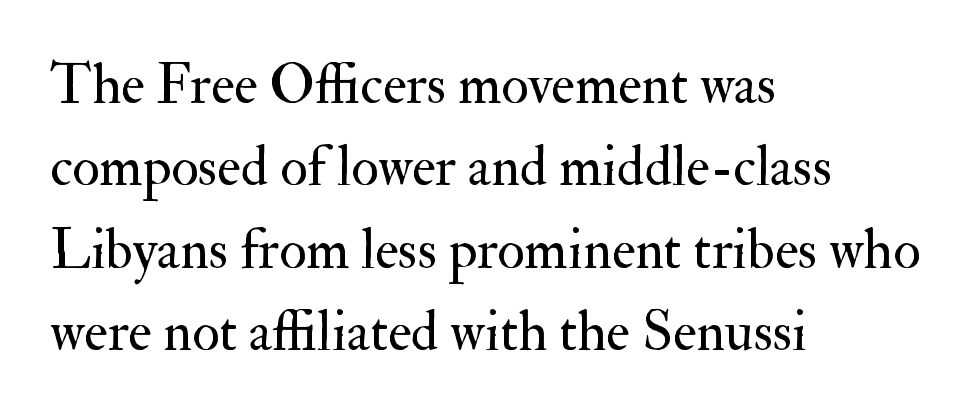
Spacing verdict: proportional, widths tailored to each character. A typesetter would label this face a serif. The line-height multiplier appears to be the usual default. Vertical stems look standard width or narrower in stroke. Has an underline been added? It has not. You could call the tracking neutral — neither tight nor loose.
